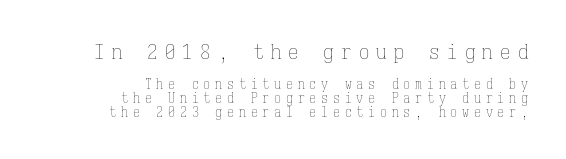
The image shows 21 px text type, upright; set right-aligned, tight line spacing (0.98x), unusually wide letter spacing (+0.34 em), not underlined; the first (top) block is 1.5x larger.
